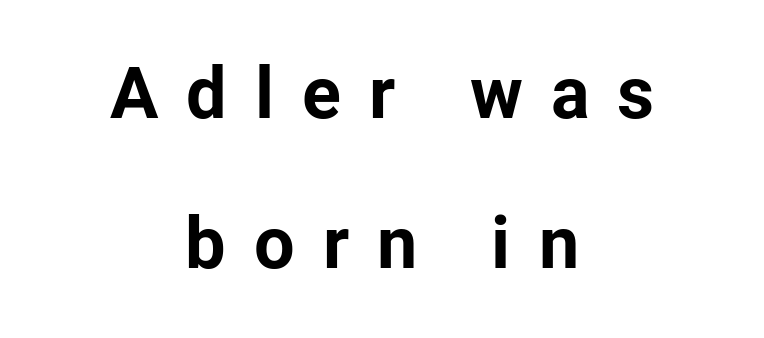
Casual observation: everything's sitting right in the middle. A typesetter would call this leading open, well beyond the default. The tracking jumps out immediately: characters are airy and widely separated. These lines are rendered in a variable-pitch font. Just letters on the line, the space beneath them empty.
